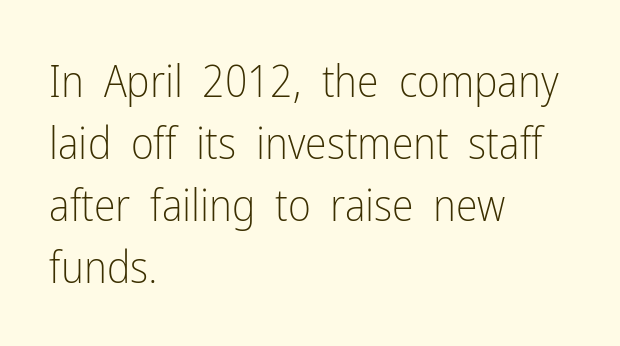
The image shows 44 px light, condensed sans-serif type, upright; set left-aligned, normal line spacing (1.41x), normal letter spacing, not underlined; low stroke contrast and a medium x-height.
